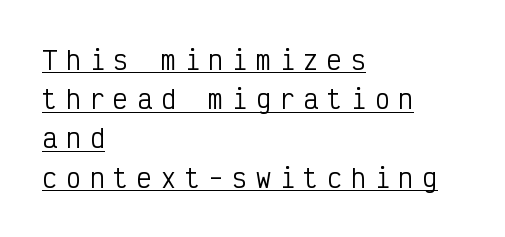
The image shows 25 px text type, upright; set left-aligned, normal line spacing (1.57x), unusually wide letter spacing (+0.35 em), underlined.
